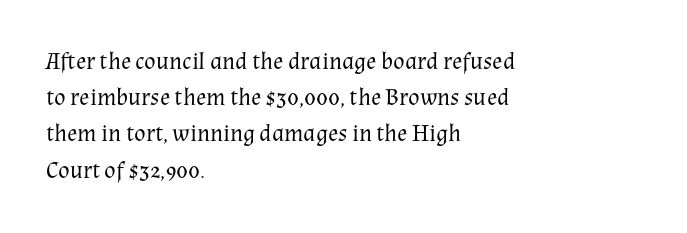
The image shows 24 px text type, upright; set left-aligned, normal line spacing (1.51x), normal letter spacing, not underlined.
